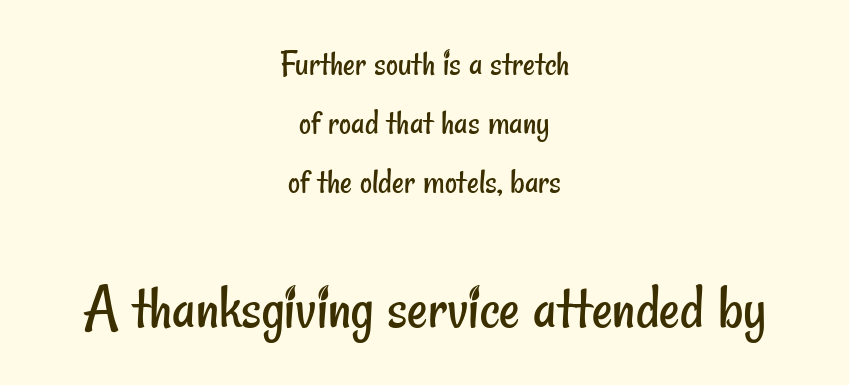
The image shows 64 px regular-weight, condensed sans-serif type; set centered, normal line spacing (1.6x), normal letter spacing, not underlined; the second (bottom) block is 1.73x larger; low stroke contrast and a small x-height.
